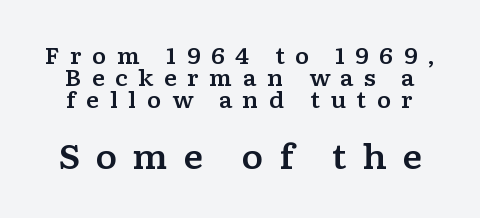
Ordinary non-slanted type is in use. The lines are packed closely together with very little leading. The text was rendered using a seriffed face with decorative stroke endings. If you squint, the bottom block still reads clearly — it's the larger of the two.
